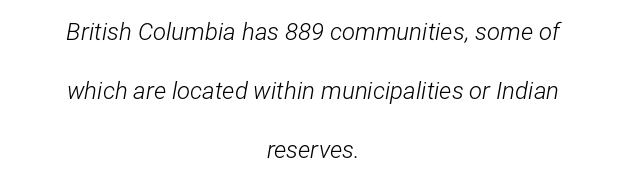
Think standard paragraph weight, or any step lighter than that. Reading down the column, the eye jumps a long way to each next line. Each line is balanced around a shared central axis. The axis of the letterforms is tilted away from vertical.
